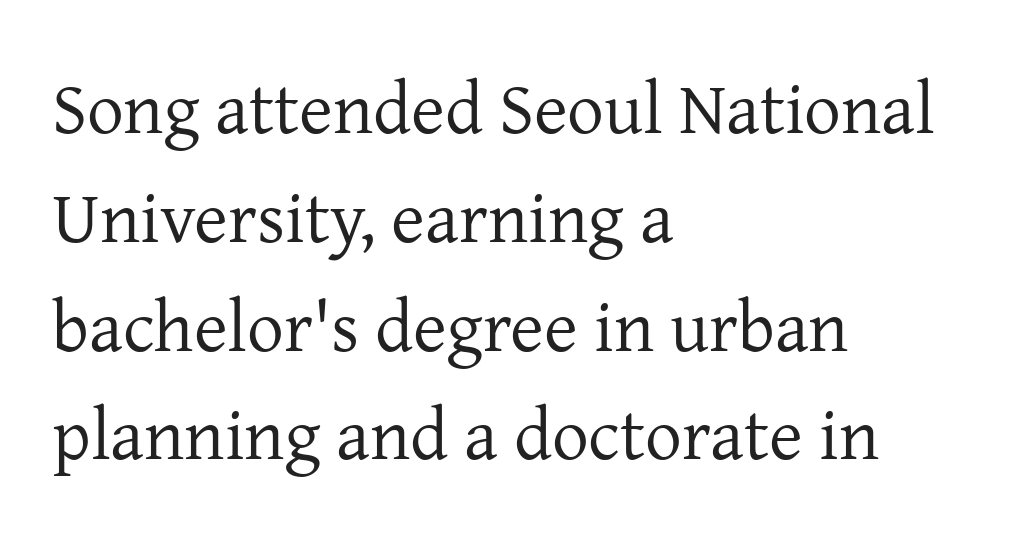
Q: Is the text bold? A: No.
Q: Is the text italic (slanted)? A: No, it is upright.
Q: Is the typeface a serif or a sans-serif typeface? A: Serif.
Q: Is the text underlined? A: No.
Q: How is the paragraph aligned? A: Left-aligned.
Q: Is the spacing between letters normal or unusually wide? A: Normal.
Q: Is the spacing between lines tight, normal or loose? A: Normal.
Q: Width (condensed, normal, or wide)? A: Normal.
Q: Stroke contrast? A: Low.
Q: x-height? A: Medium.
Q: Monospaced? A: No.
